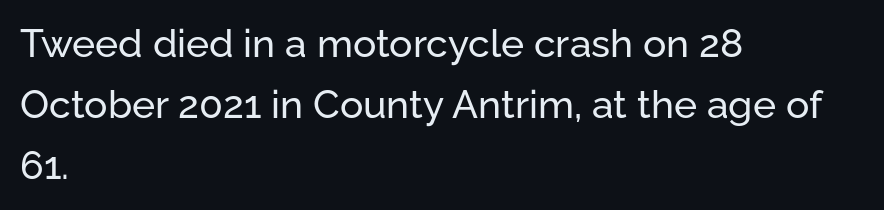
The tracking reads as untouched default to a designer's eye. Just letters on the line, the space beneath them empty. Each letter keeps its own natural width here, so spacing adapts to shape. The vertical gap from one line to the next is medium. Nothing sits at the stroke ends, so this counts as sans-serif.
